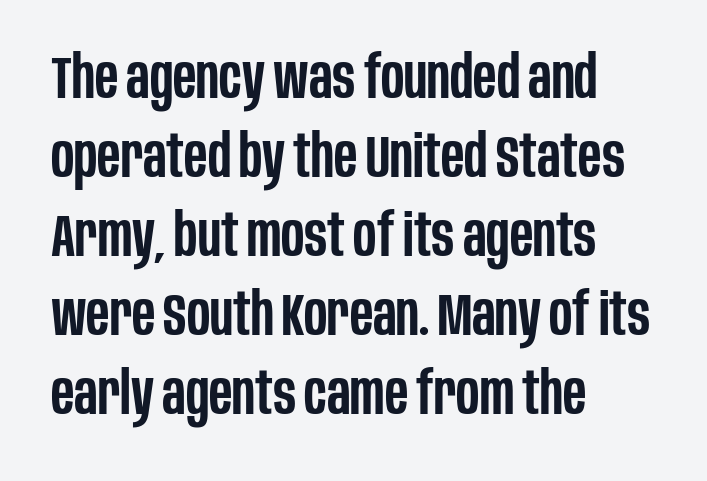
Q: Is the text bold? A: Semi-bold.
Q: Is the text italic (slanted)? A: No, it is upright.
Q: Is the typeface a serif or a sans-serif typeface? A: Sans-serif.
Q: Is the text underlined? A: No.
Q: How is the paragraph aligned? A: Left-aligned.
Q: Is the spacing between letters normal or unusually wide? A: Normal.
Q: Is the spacing between lines tight, normal or loose? A: Normal.
Q: Width (condensed, normal, or wide)? A: Condensed.
Q: Stroke contrast? A: Low.
Q: x-height? A: Large.
Q: Monospaced? A: No.
